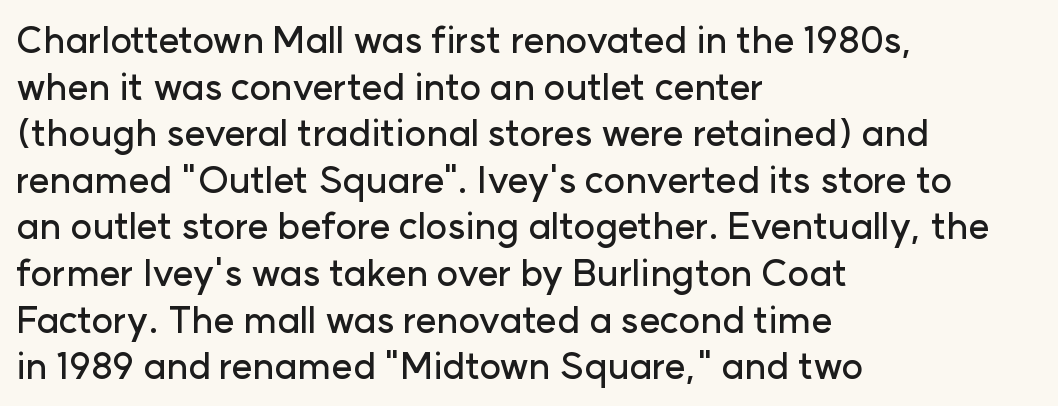
Beneath every word, the page is bare. Ordinary non-slanted type is in use. Do the characters align in a grid? No, the font is proportional. Is the letter spacing exaggerated? No — it looks like the ordinary default. The block of text has a typical density, with ordinary space between rows. Regarding serifs, this sample does without them.
